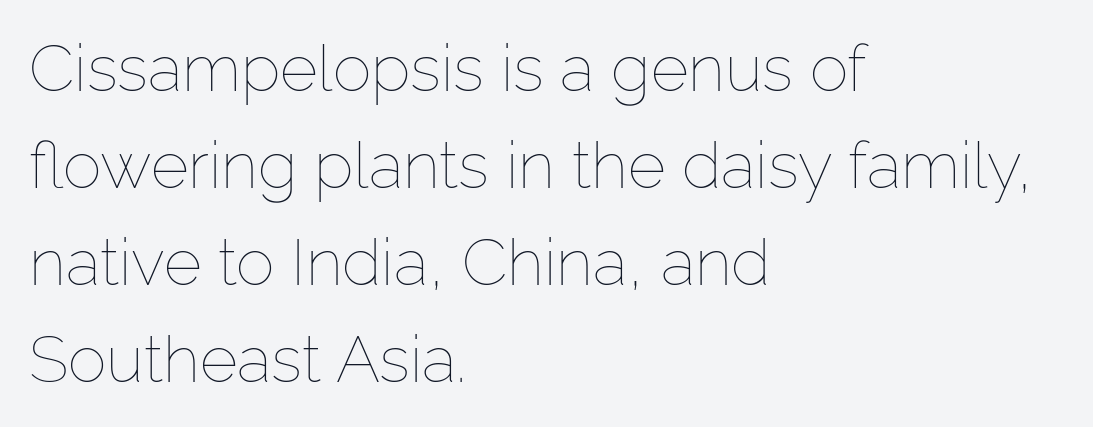
Proportional: the letters do not fall into vertical columns. In terms of letterspacing, this is plain default setting. Baseline-to-baseline distance is the conventional proportion of letter height. Does the lettering tilt? It doesn't — this is upright. Each row of text sits above clean, open space.
